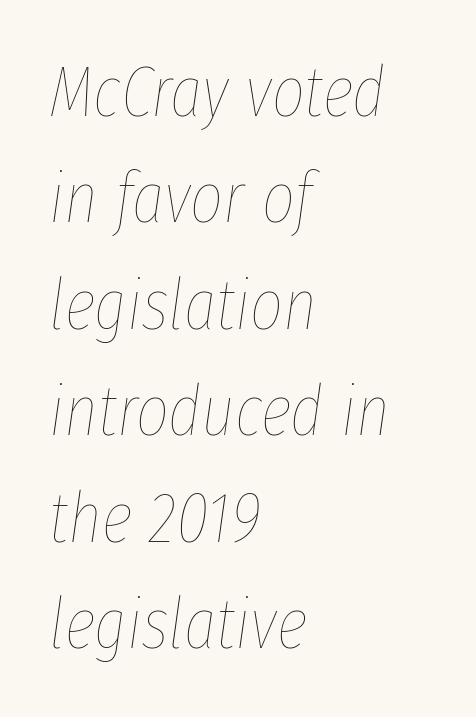
Q: Is the text bold? A: No.
Q: Is the text italic (slanted)? A: Yes, it leans right by about 8 degrees.
Q: Is the text underlined? A: No.
Q: How is the paragraph aligned? A: Left-aligned.
Q: Is the spacing between letters normal or unusually wide? A: Normal.
Q: Is the spacing between lines tight, normal or loose? A: Normal.
Q: Width (condensed, normal, or wide)? A: Condensed.
Q: Stroke contrast? A: Low.
Q: x-height? A: Medium.
Q: Monospaced? A: No.
